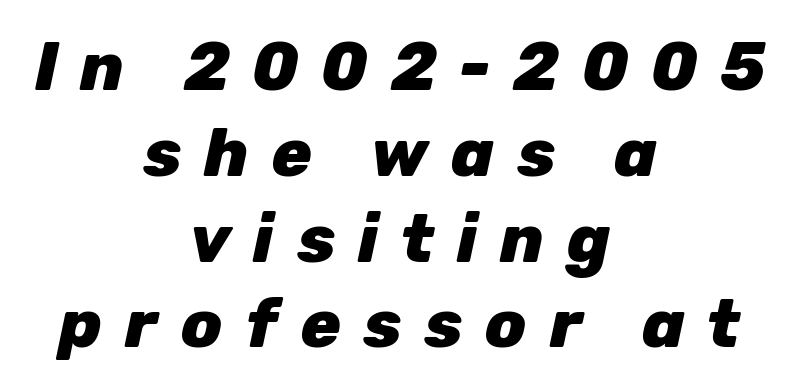
{"italic": "yes", "lean": "right", "slant_degrees": 12, "bold": "yes", "weight": "heavy", "width": "normal", "stroke_contrast": "low", "x_height": "medium", "monospaced": "no", "underline": "no", "align": "center", "line_spacing": "normal", "line_spacing_ratio": 1.28, "letter_spacing": "wide", "letter_spacing_em": 0.34, "glyph_px": 67}
